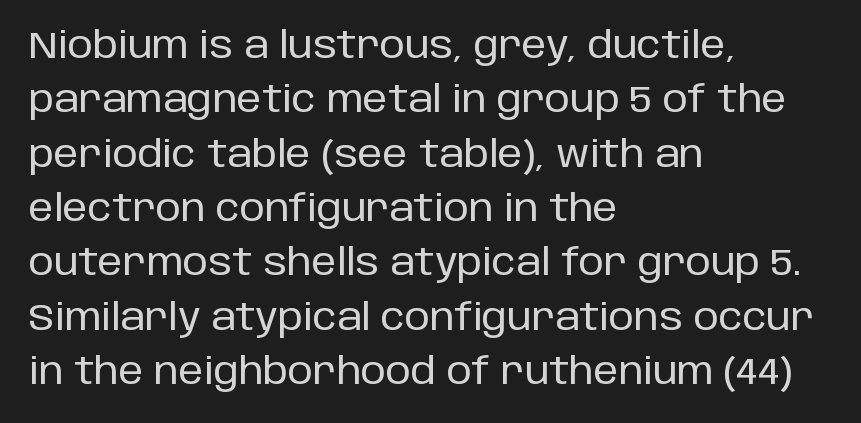
{"serif": "no", "italic": "no", "width": "normal", "stroke_contrast": "low", "x_height": "large", "monospaced": "no", "underline": "no", "align": "left", "line_spacing": "normal", "line_spacing_ratio": 1.51, "letter_spacing": "normal", "letter_spacing_em": 0.0, "glyph_px": 36}
